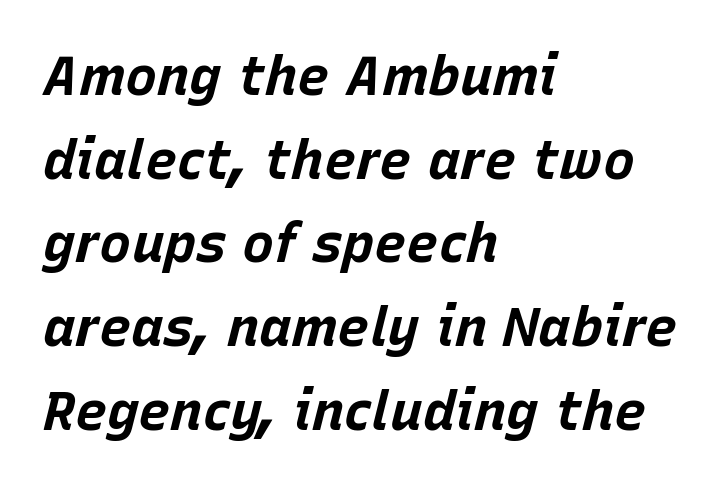
The image shows 54 px bold type, italic (leaning right); set left-aligned, normal line spacing (1.55x), normal letter spacing, not underlined; low stroke contrast and a large x-height.
